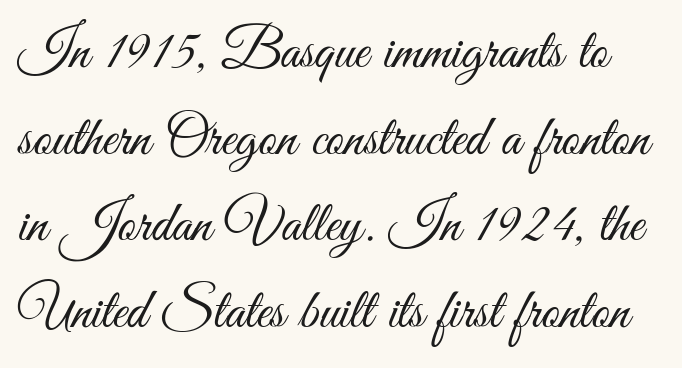
Does the type have serifs? No, each stem ends abruptly. The horizontal fit of the characters is conventional and even. The words here are not underlined. Summary of weight: not heavy and not bold.
